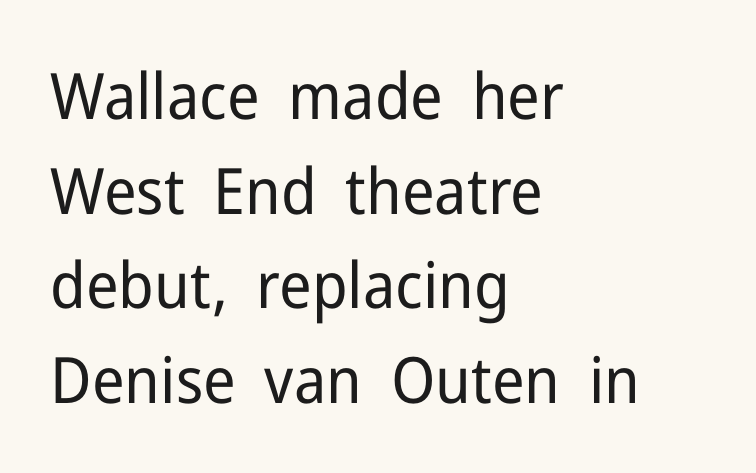
{"serif": "no", "italic": "no", "bold": "no", "weight": "regular", "width": "normal", "stroke_contrast": "low", "x_height": "medium", "monospaced": "no", "underline": "no", "align": "left", "line_spacing": "normal", "line_spacing_ratio": 1.48, "letter_spacing": "normal", "letter_spacing_em": 0.0, "glyph_px": 64}
